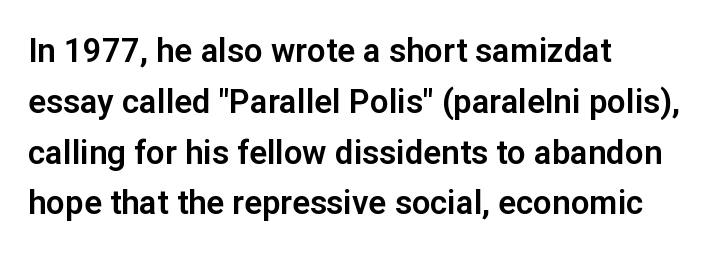
{"serif": "no", "italic": "no", "width": "normal", "stroke_contrast": "low", "x_height": "medium", "monospaced": "no", "underline": "no", "align": "left", "line_spacing": "normal", "line_spacing_ratio": 1.54, "letter_spacing": "normal", "letter_spacing_em": 0.0, "glyph_px": 33}
